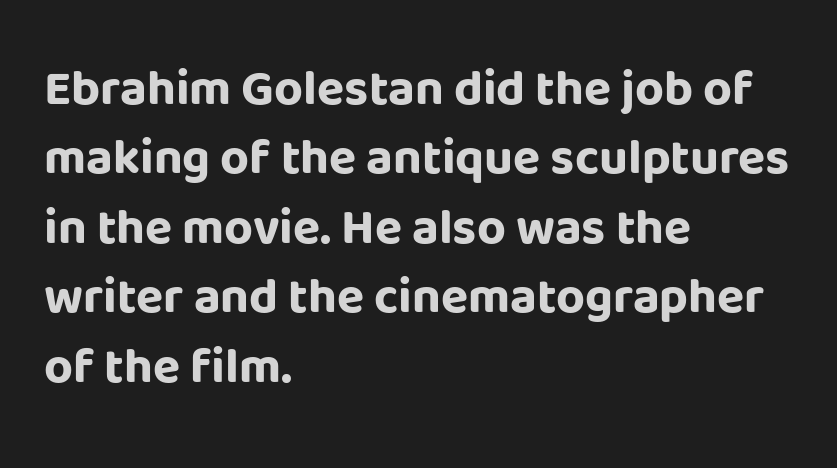
Q: Is the text bold? A: Yes.
Q: Is the text italic (slanted)? A: No, it is upright.
Q: Is the typeface a serif or a sans-serif typeface? A: Sans-serif.
Q: Is the text underlined? A: No.
Q: How is the paragraph aligned? A: Left-aligned.
Q: Is the spacing between letters normal or unusually wide? A: Normal.
Q: Is the spacing between lines tight, normal or loose? A: Normal.
Q: Width (condensed, normal, or wide)? A: Normal.
Q: Stroke contrast? A: Low.
Q: x-height? A: Large.
Q: Monospaced? A: No.
